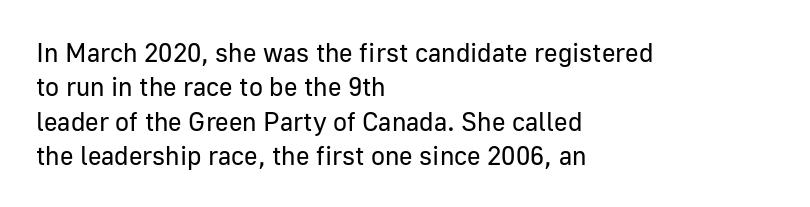
The image shows 26 px text type, upright; set left-aligned, normal line spacing (1.32x), normal letter spacing, not underlined.
